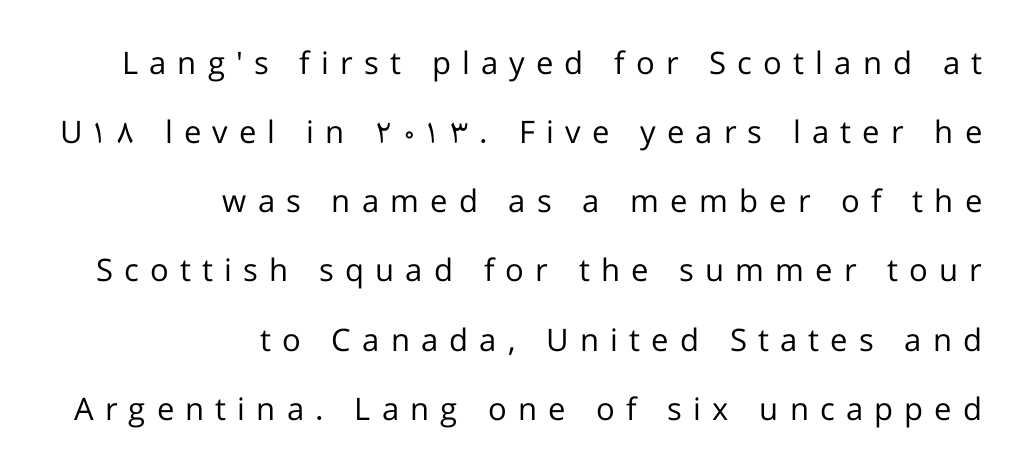
The image shows 31 px regular-weight sans-serif type, upright; set right-aligned, loose line spacing (2.23x), unusually wide letter spacing (+0.36 em), not underlined; low stroke contrast and a medium x-height.
